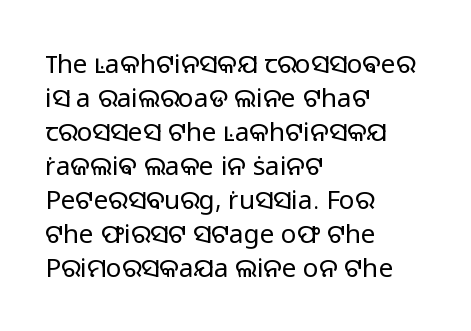
{"italic": "no", "bold": "no", "underline": "no", "align": "left", "line_spacing": "normal", "line_spacing_ratio": 1.31, "letter_spacing": "normal", "letter_spacing_em": 0.0, "glyph_px": 26}
